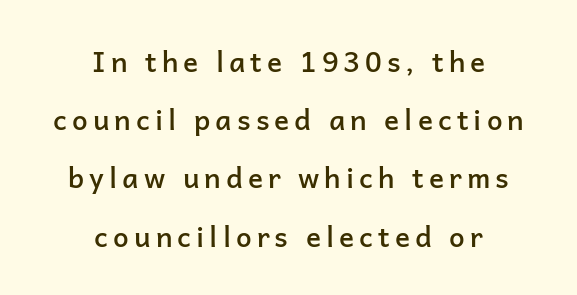
Teacher's note: observe the equal gaps on both sides — that is centered alignment. You can tell it's not italic because the verticals are truly vertical. Spacing verdict: proportional, widths tailored to each character. In terms of leading, this rendering errs on the spacious side. These words are printed semibold, heavier than regular yet not bold.
